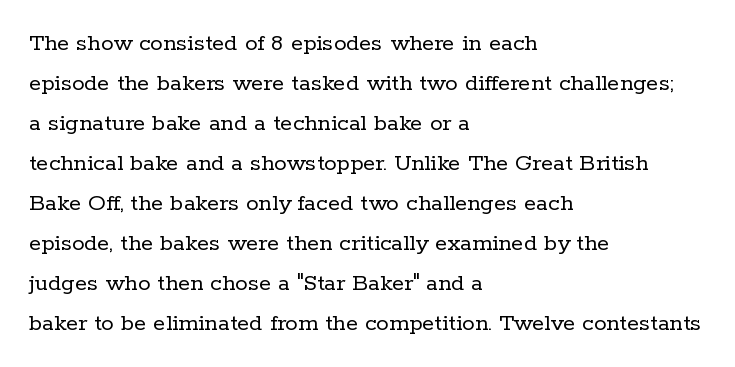
The image shows 25 px text type, upright; set left-aligned, normal line spacing (1.6x), normal letter spacing, not underlined.
